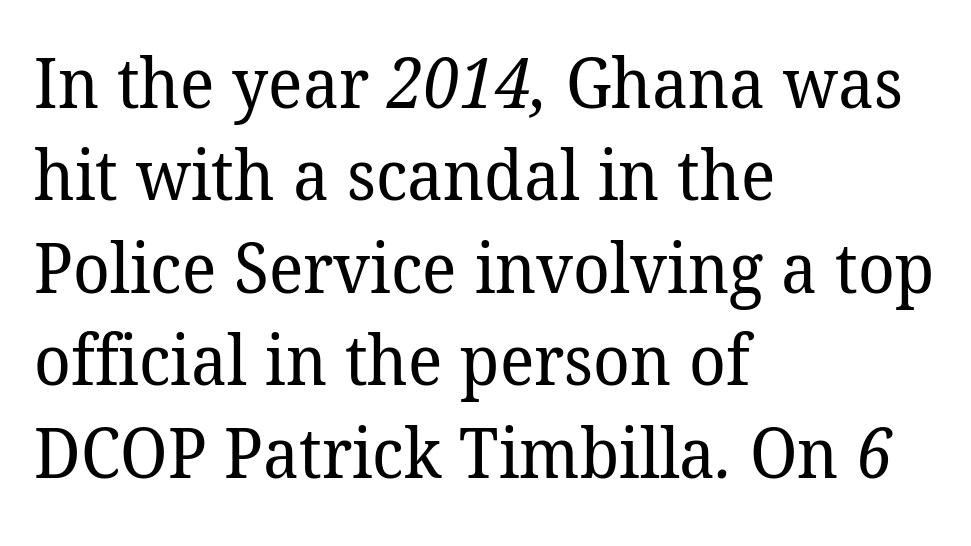
{"serif": "yes", "bold": "no", "weight": "regular", "width": "normal", "stroke_contrast": "low", "x_height": "medium", "monospaced": "no", "underline": "no", "align": "left", "line_spacing": "normal", "line_spacing_ratio": 1.34, "letter_spacing": "normal", "letter_spacing_em": 0.0, "glyph_px": 69}
